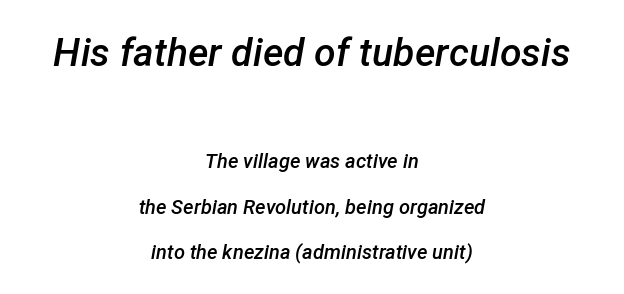
The image shows 39 px semibold type, italic (leaning right); set centered, loose line spacing (2.28x), normal letter spacing, not underlined; the first (top) block is 1.95x larger; low stroke contrast and a medium x-height.
